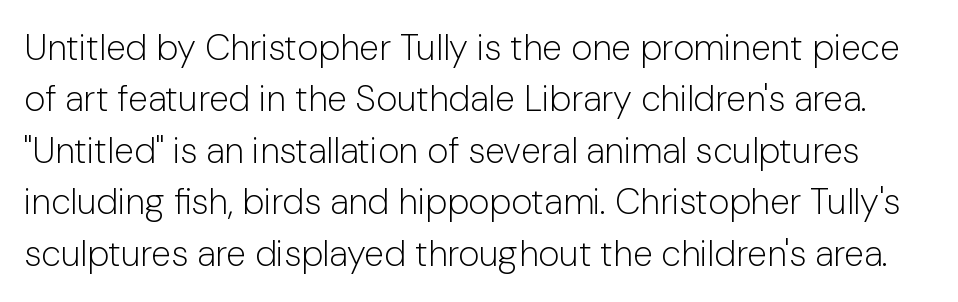
Q: Is the text bold? A: No.
Q: Is the text italic (slanted)? A: No, it is upright.
Q: Is the typeface a serif or a sans-serif typeface? A: Sans-serif.
Q: Is the text underlined? A: No.
Q: Is the spacing between letters normal or unusually wide? A: Normal.
Q: Is the spacing between lines tight, normal or loose? A: Normal.
Q: Width (condensed, normal, or wide)? A: Normal.
Q: Stroke contrast? A: Low.
Q: x-height? A: Medium.
Q: Monospaced? A: No.
